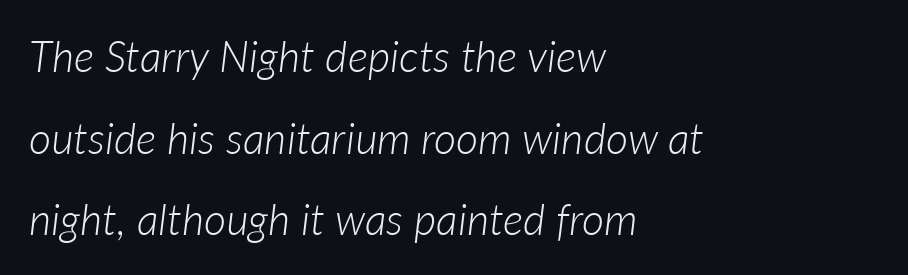
The image shows 43 px light type, italic (leaning right); set left-aligned, loose line spacing (1.9x), normal letter spacing, not underlined; low stroke contrast and a medium x-height.
